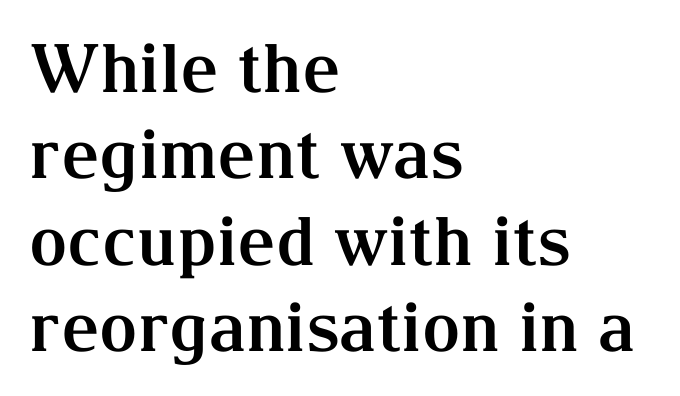
Classification — serif. These lines are set flush left with a ragged right edge. The rows are spaced the way most documents space them. Unlike italic type, these characters show no tilt at all.
